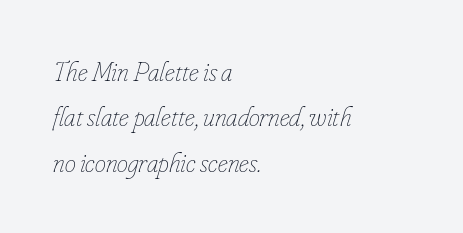
The image shows 28 px thin, condensed type, italic (leaning right); set left-aligned, normal line spacing (1.62x), normal letter spacing, not underlined; low stroke contrast and a small x-height.
